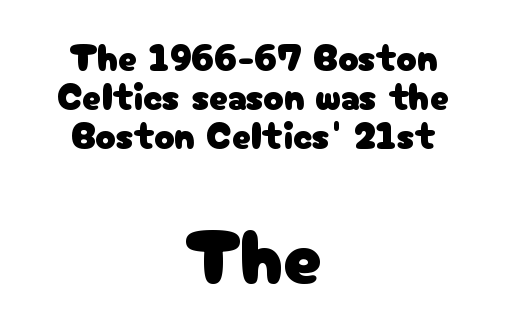
Lines of text with bare space underneath. Tracking value appears to be zero — textbook default spacing. Honestly, the rows look squashed on top of each other. Each letter's strokes conclude bluntly, with no projecting serifs. Short and long lines alike share a common midpoint. This sample uses an upright cut, with every glyph sitting square on the baseline.
